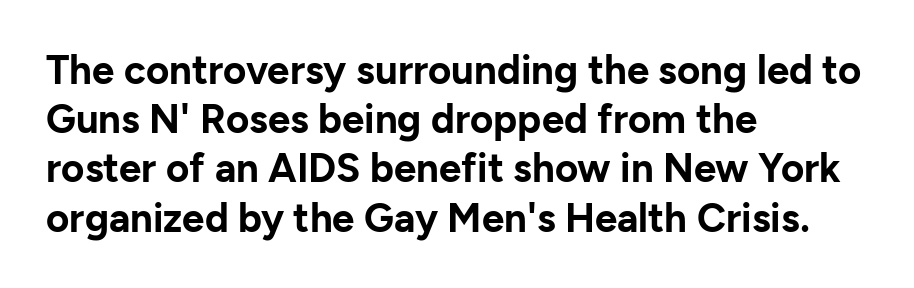
The image shows 40 px bold sans-serif type, upright; set left-aligned, line spacing 1.23x, normal letter spacing, not underlined; low stroke contrast and a medium x-height.
